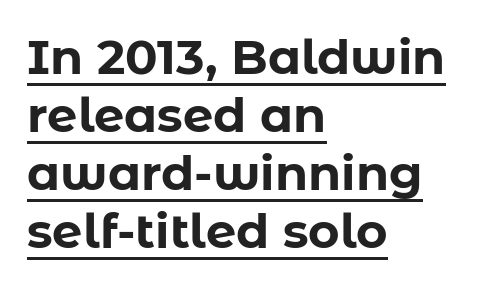
Q: Is the text bold? A: Yes.
Q: Is the text italic (slanted)? A: No, it is upright.
Q: Is the typeface a serif or a sans-serif typeface? A: Sans-serif.
Q: Is the text underlined? A: Yes.
Q: How is the paragraph aligned? A: Left-aligned.
Q: Is the spacing between letters normal or unusually wide? A: Normal.
Q: Width (condensed, normal, or wide)? A: Normal.
Q: Stroke contrast? A: Low.
Q: x-height? A: Medium.
Q: Monospaced? A: No.
